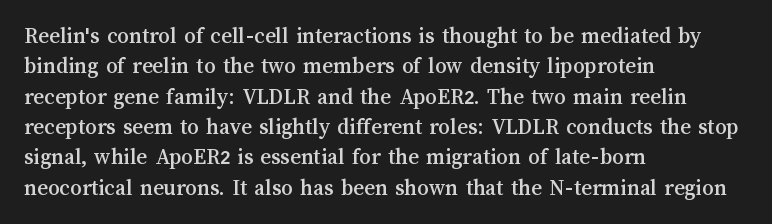
The face used here is rendered with its standard letterfit. These lines are set flush left with a ragged right edge. The glyphs are unaccompanied by any horizontal stroke below them. Normally led — the rows are evenly, conventionally spaced. Do the letters lean? They stand straight.
